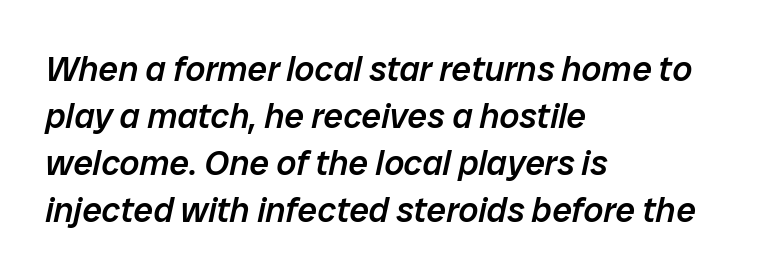
{"italic": "yes", "lean": "right", "slant_degrees": 12, "bold": "semi", "weight": "semibold", "width": "normal", "stroke_contrast": "low", "x_height": "medium", "monospaced": "no", "underline": "no", "align": "left", "line_spacing": "normal", "line_spacing_ratio": 1.34, "letter_spacing": "normal", "letter_spacing_em": 0.0, "glyph_px": 35}
